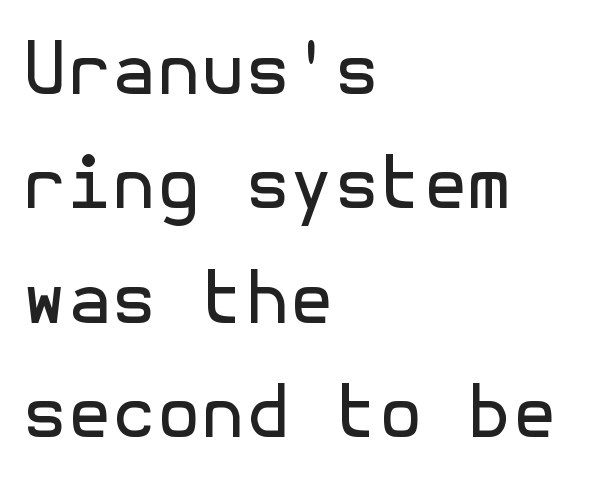
The image shows 72 px regular-weight sans-serif type, upright; set left-aligned, normal line spacing (1.59x), normal letter spacing, not underlined; a medium x-height.
